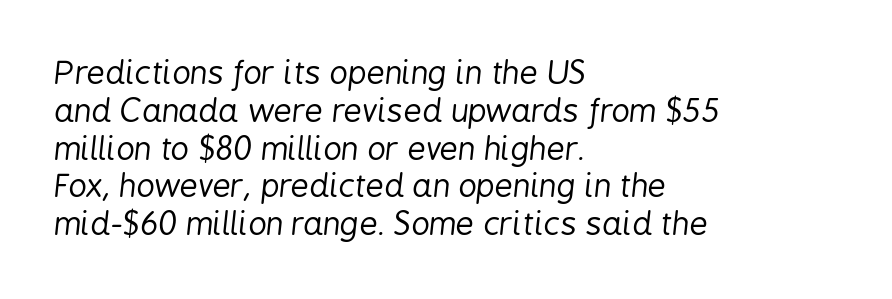
Q: Is the text bold? A: No.
Q: Is the text italic (slanted)? A: Yes, it leans right by about 6 degrees.
Q: Is the text underlined? A: No.
Q: How is the paragraph aligned? A: Left-aligned.
Q: Is the spacing between letters normal or unusually wide? A: Normal.
Q: Width (condensed, normal, or wide)? A: Condensed.
Q: Stroke contrast? A: Low.
Q: x-height? A: Medium.
Q: Monospaced? A: No.
